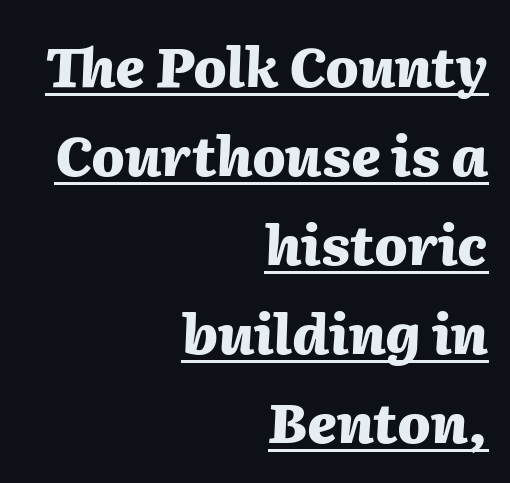
The image shows 55 px heavy type, italic (leaning right); set right-aligned, normal line spacing (1.62x), normal letter spacing, underlined; medium stroke contrast and a medium x-height.
